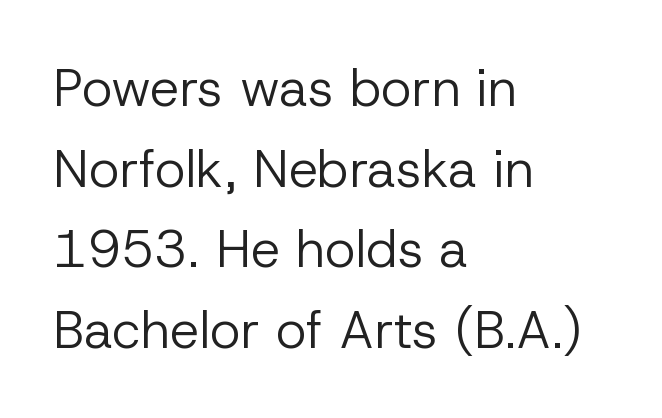
{"serif": "no", "italic": "no", "bold": "no", "weight": "regular", "width": "normal", "stroke_contrast": "low", "x_height": "medium", "monospaced": "no", "underline": "no", "align": "left", "line_spacing": "normal", "line_spacing_ratio": 1.55, "letter_spacing": "normal", "letter_spacing_em": 0.0, "glyph_px": 52}
